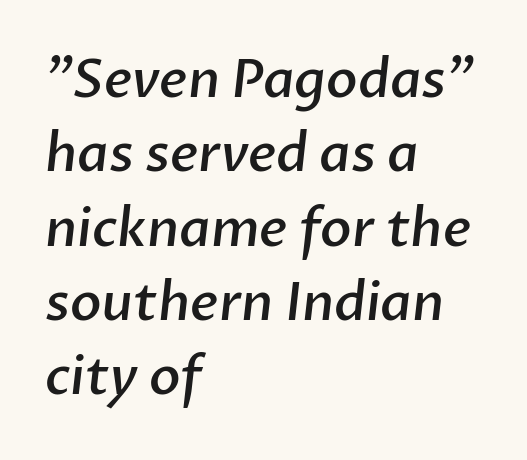
{"serif": "no", "bold": "semi", "weight": "semibold", "width": "normal", "stroke_contrast": "low", "x_height": "medium", "monospaced": "no", "underline": "no", "align": "left", "line_spacing": "normal", "line_spacing_ratio": 1.43, "letter_spacing": "normal", "letter_spacing_em": 0.0, "glyph_px": 52}
